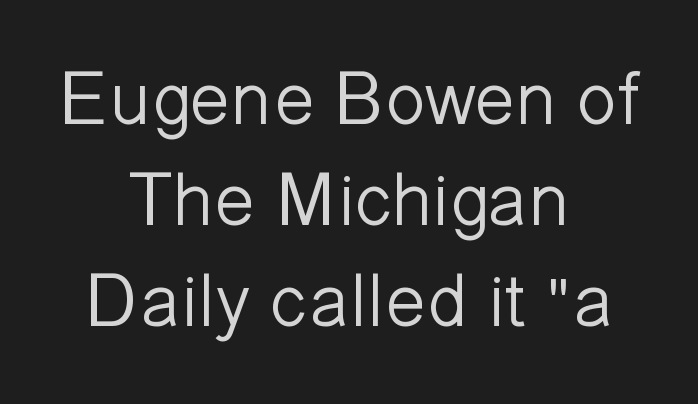
Q: Is the text bold? A: No.
Q: Is the text italic (slanted)? A: No, it is upright.
Q: Is the typeface a serif or a sans-serif typeface? A: Sans-serif.
Q: Is the text underlined? A: No.
Q: How is the paragraph aligned? A: Centered.
Q: Is the spacing between letters normal or unusually wide? A: Normal.
Q: Is the spacing between lines tight, normal or loose? A: Normal.
Q: Width (condensed, normal, or wide)? A: Normal.
Q: Stroke contrast? A: Low.
Q: x-height? A: Medium.
Q: Monospaced? A: No.
